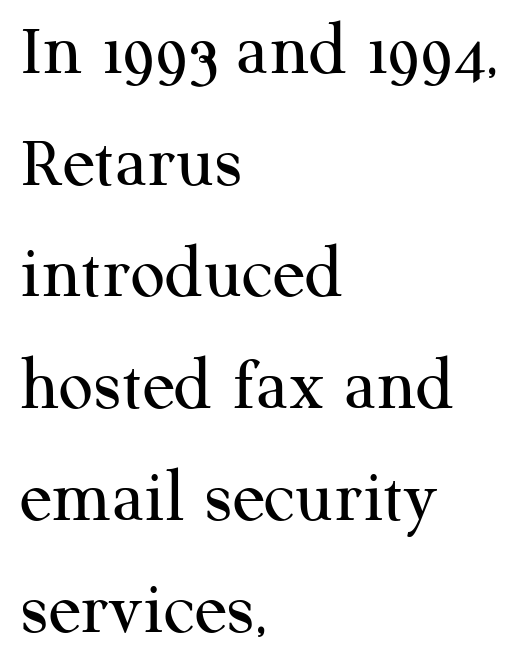
Horizontal alignment here is leftward, the default for most running prose. This rendering employs a face with finishing strokes, i.e., a serif. Line spacing here is normal. Each letter keeps its own natural width here, so spacing adapts to shape.
